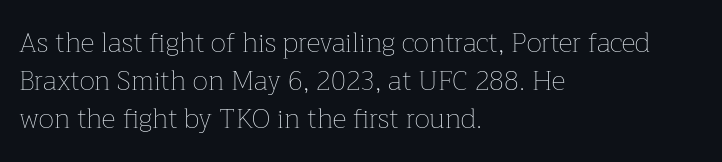
Short note: letters normally spaced. These lines are set flush left with a ragged right edge. The passage shown is not bold in any degree. Rows of type keep a routine distance in the vertical direction. This is the regular roman posture of the typeface.
